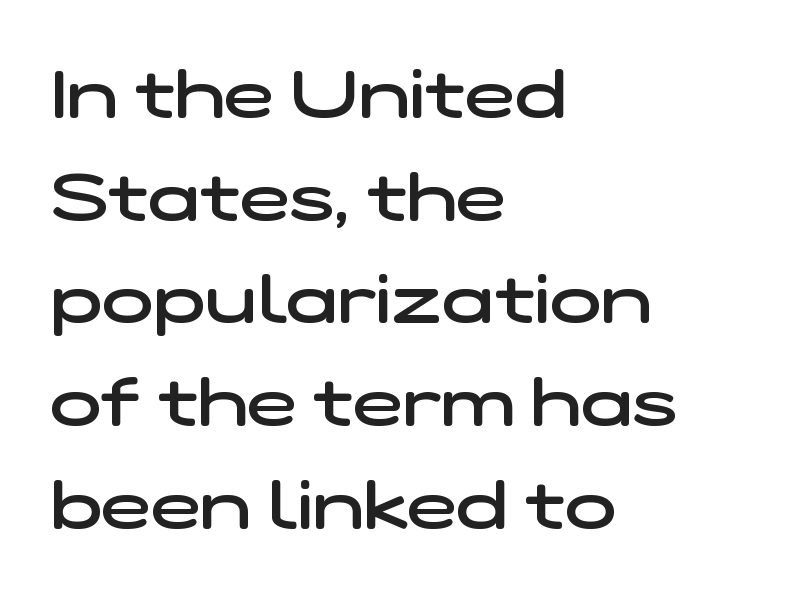
Q: Is the text bold? A: Semi-bold.
Q: Is the typeface a serif or a sans-serif typeface? A: Sans-serif.
Q: Is the text underlined? A: No.
Q: How is the paragraph aligned? A: Left-aligned.
Q: Is the spacing between letters normal or unusually wide? A: Normal.
Q: Is the spacing between lines tight, normal or loose? A: Normal.
Q: Width (condensed, normal, or wide)? A: Wide.
Q: Stroke contrast? A: Low.
Q: x-height? A: Medium.
Q: Monospaced? A: No.
